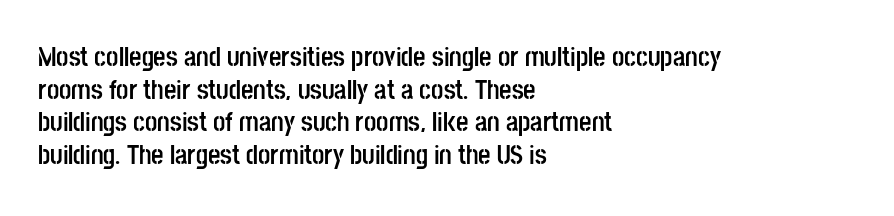
Q: Is the text bold? A: Yes.
Q: Is the text italic (slanted)? A: No, it is upright.
Q: Is the text underlined? A: No.
Q: How is the paragraph aligned? A: Left-aligned.
Q: Is the spacing between letters normal or unusually wide? A: Normal.
